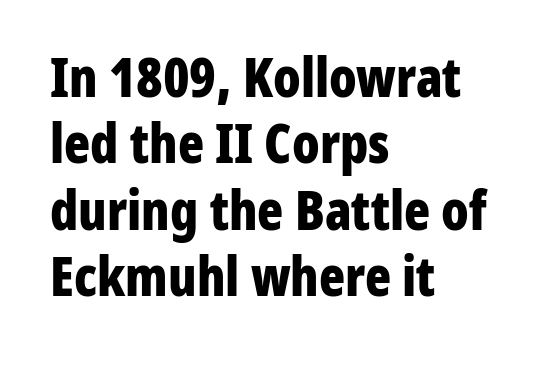
The image shows 54 px bold, condensed sans-serif type, upright; set left-aligned, line spacing 1.23x, normal letter spacing, not underlined; low stroke contrast and a medium x-height.
